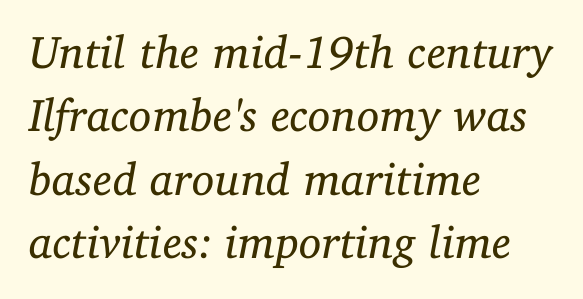
{"serif": "yes", "italic": "yes", "lean": "right", "slant_degrees": 11, "bold": "no", "weight": "regular", "width": "normal", "stroke_contrast": "low", "x_height": "medium", "monospaced": "no", "underline": "no", "align": "left", "line_spacing": "normal", "line_spacing_ratio": 1.38, "letter_spacing": "normal", "letter_spacing_em": 0.0, "glyph_px": 46}
